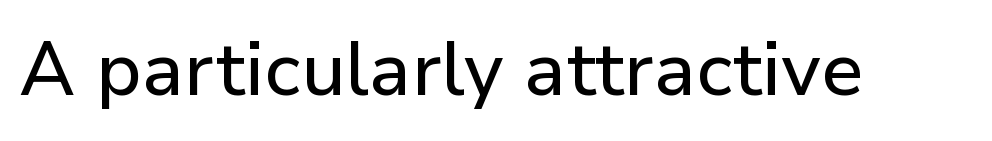
The image shows 75 px sans-serif type, upright; set normal letter spacing, not underlined; low stroke contrast and a medium x-height.
